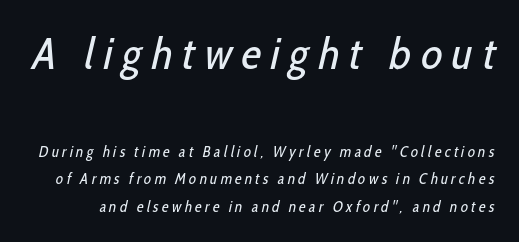
You could not count columns in this text — the font is proportionally spaced. The zone under the glyphs is completely vacant. Typographically, this falls in the sans-serif category. A light-to-regular cut is what we see here.
